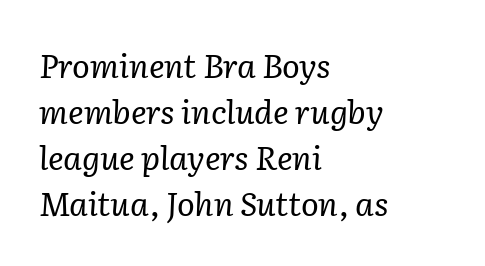
Q: Is the text bold? A: No.
Q: Is the text italic (slanted)? A: Yes, it leans right by about 2 degrees.
Q: Is the typeface a serif or a sans-serif typeface? A: Serif.
Q: Is the text underlined? A: No.
Q: How is the paragraph aligned? A: Left-aligned.
Q: Is the spacing between letters normal or unusually wide? A: Normal.
Q: Is the spacing between lines tight, normal or loose? A: Normal.
Q: Width (condensed, normal, or wide)? A: Normal.
Q: Stroke contrast? A: Low.
Q: x-height? A: Medium.
Q: Monospaced? A: No.
